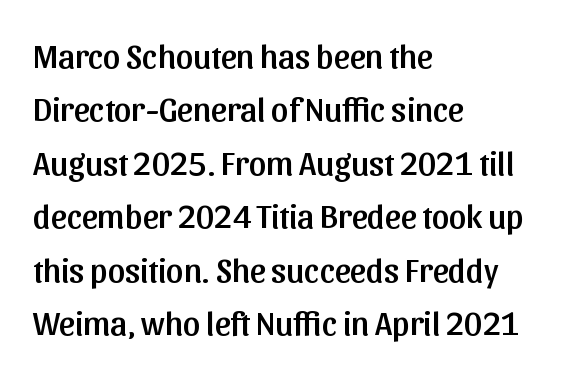
Is this a fixed-width face? No — the glyphs have proportional, varying widths. Nothing unusual about the tracking: characters are spaced as the font intends. The characters display no serif detailing; their extremities are plain. Horizontal alignment here is leftward, the default for most running prose.
